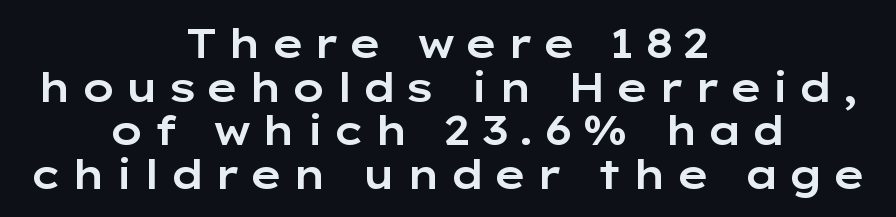
The image shows 40 px wide sans-serif type, upright; set centered, tight line spacing (1.09x), unusually wide letter spacing (+0.2 em), not underlined; low stroke contrast and a medium x-height.
